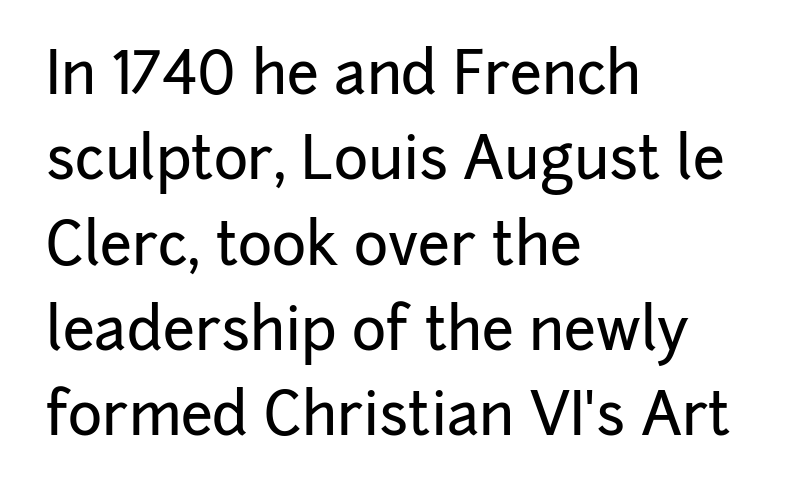
Q: Is the text italic (slanted)? A: No, it is upright.
Q: Is the typeface a serif or a sans-serif typeface? A: Sans-serif.
Q: Is the text underlined? A: No.
Q: How is the paragraph aligned? A: Left-aligned.
Q: Is the spacing between letters normal or unusually wide? A: Normal.
Q: Is the spacing between lines tight, normal or loose? A: Normal.
Q: Width (condensed, normal, or wide)? A: Normal.
Q: Stroke contrast? A: Low.
Q: x-height? A: Medium.
Q: Monospaced? A: No.
